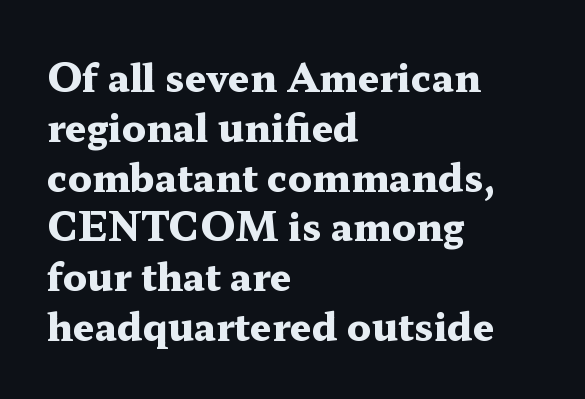
Leftover space on each line is placed entirely after the last word. Evenly set lines give the paragraph a standard silhouette. Caption: bold face, heavy strokes. Nothing unusual about the tracking: characters are spaced as the font intends. Quick note: not italic, upright. This rendering employs a face with finishing strokes, i.e., a serif.
